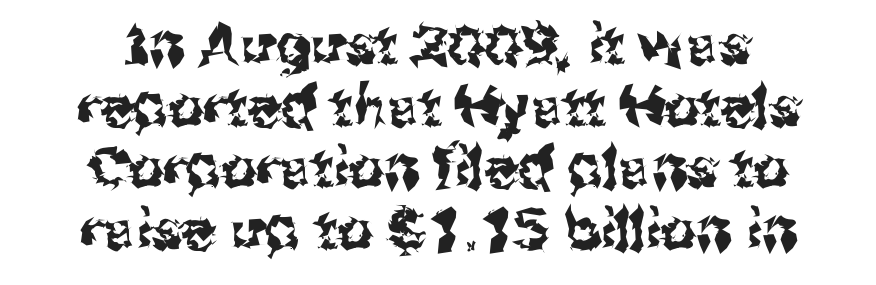
{"serif": "no", "italic": "no", "width": "normal", "stroke_contrast": "medium", "x_height": "medium", "monospaced": "no", "underline": "no", "align": "center", "line_spacing": "tight", "line_spacing_ratio": 1.1, "letter_spacing": "normal", "letter_spacing_em": 0.0, "glyph_px": 56}
